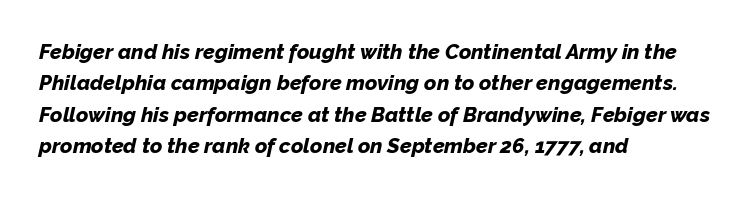
This block has exactly the height ordinary leading produces. Check under the words: just untouched page. Is the block centered? No — it sits flush against the left margin. Words appear dense and cohesive because spacing is normal. Compared with ordinary roman type, these characters are visibly tilted.
